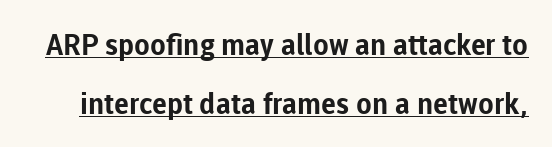
The face used here is proportionally spaced, like ordinary book or web type. Serif or sans? Sans — the stroke terminals are bare. Students, note that the glyphs here touch the page at normal intervals. Chunky letters — that's bold for sure. Students, observe: this is what heavily led, spacious text looks like. Somebody hit Ctrl+U on this one — the words are underlined.
